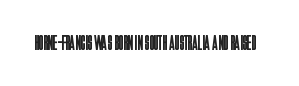
{"italic": "no", "bold": "no", "underline": "no", "letter_spacing": "normal", "letter_spacing_em": 0.0, "glyph_px": 21}
